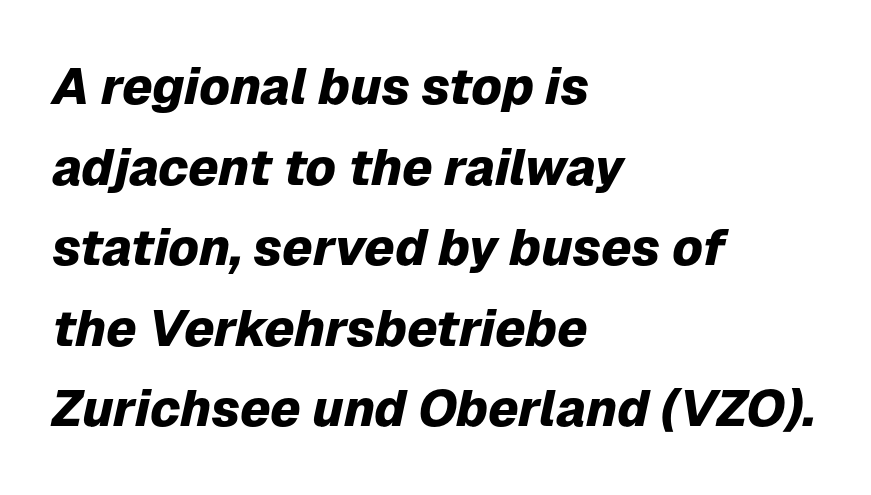
Horizontally, the lines are justified to the leading edge only. A typesetter would call this leading conventional body-copy spacing. The glyphs look as if they've been sheared to an angle. There is no visible air inserted between adjacent glyphs.
